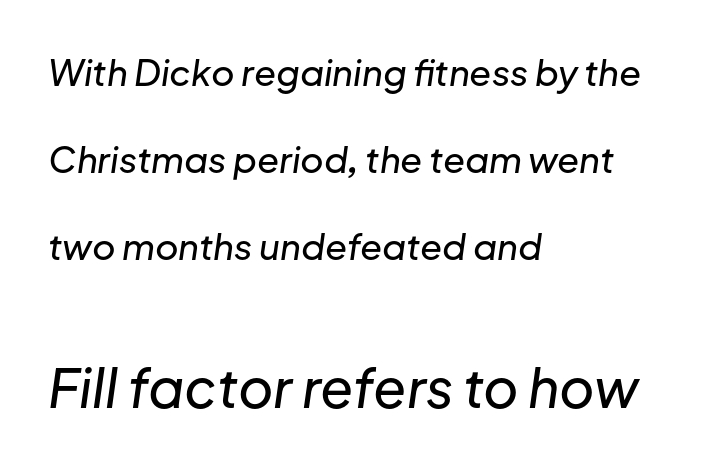
Observe the ordinary spacing: letters are neighbours, not strangers. You could not count columns in this text — the font is proportionally spaced. The strip under each line holds only bare page. Is the type slanted? Yes — the strokes lean at a clear angle. The paragraph has a hard left edge and a soft right edge. The lower block of text is set noticeably larger than the block above it.
